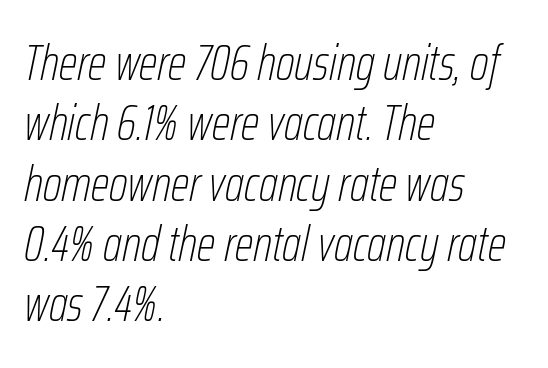
{"italic": "yes", "lean": "right", "slant_degrees": 12, "bold": "no", "weight": "thin", "width": "condensed", "stroke_contrast": "low", "x_height": "medium", "monospaced": "no", "underline": "no", "align": "left", "line_spacing_ratio": 1.23, "letter_spacing": "normal", "letter_spacing_em": 0.0, "glyph_px": 49}
